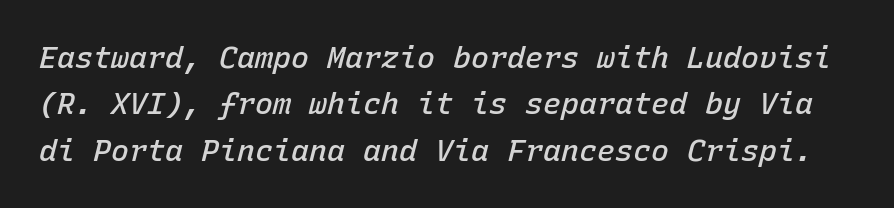
This sample has the even, mechanical cadence of fixed-width lettering. Every letter is mildly thick-stroked: semibold rather than bold. Honestly, the row spacing looks completely unremarkable. Descenders are the only things crossing below the line. This rendering leaves character spacing at its baseline value. You can tell it's italic because the verticals aren't actually vertical.
